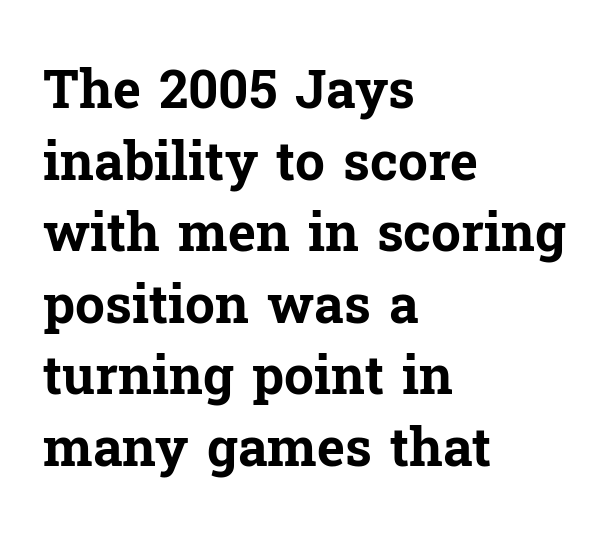
What weight is shown? A full bold with thick strokes. Glance below the letters and you will spot only blank space. Little horizontal feet cap the strokes, marking this as serif type. Does the lettering tilt? It doesn't — this is upright.
